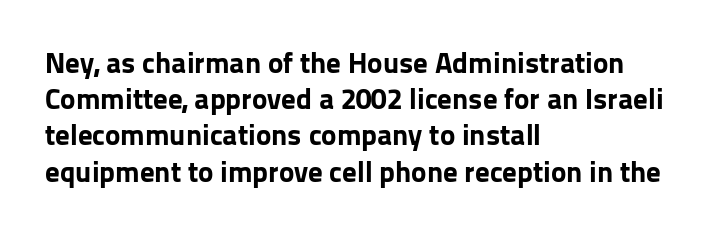
{"serif": "no", "italic": "no", "bold": "yes", "weight": "bold", "width": "normal", "stroke_contrast": "low", "x_height": "medium", "monospaced": "no", "underline": "no", "align": "left", "line_spacing": "normal", "line_spacing_ratio": 1.25, "letter_spacing": "normal", "letter_spacing_em": 0.0, "glyph_px": 29}
